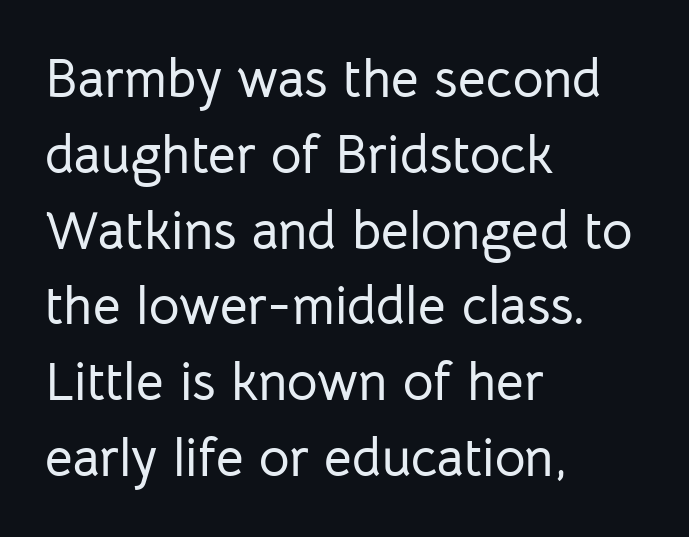
Looks like regular typesetting: each glyph gets only the width it needs. Casual observation: everything's shoved over to the left. The rendering uses a moderate line-height, typical for paragraphs. How are the letters spaced? Ordinarily, with no added tracking. The face used here is a sans, in the tradition of grotesques and geometrics.
